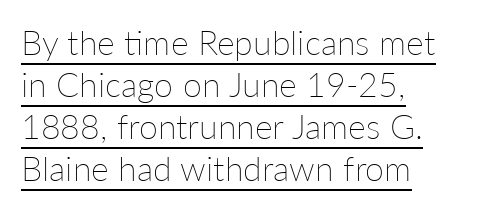
Q: Is the text bold? A: No.
Q: Is the text italic (slanted)? A: No, it is upright.
Q: Is the text underlined? A: Yes.
Q: How is the paragraph aligned? A: Left-aligned.
Q: Is the spacing between letters normal or unusually wide? A: Normal.
Q: Width (condensed, normal, or wide)? A: Normal.
Q: Stroke contrast? A: Low.
Q: x-height? A: Medium.
Q: Monospaced? A: No.
